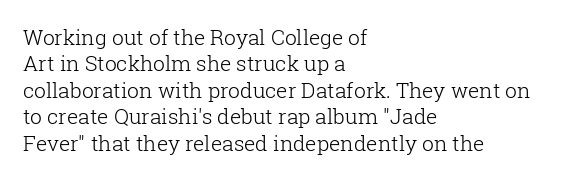
The rendering uses a moderate line-height, typical for paragraphs. Only glyphs here, with clear space below each row. The passage is arranged the way most books set body copy — flush left. Spacing between characters is what you'd get straight out of the box.
